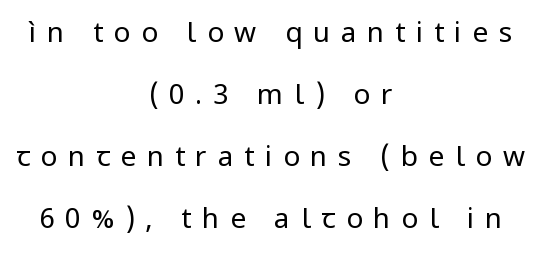
Each letter keeps its own natural width here, so spacing adapts to shape. Vertical spacing — loose. The strokes are not fattened; the text isn't bold. A bare baseline throughout the passage.
